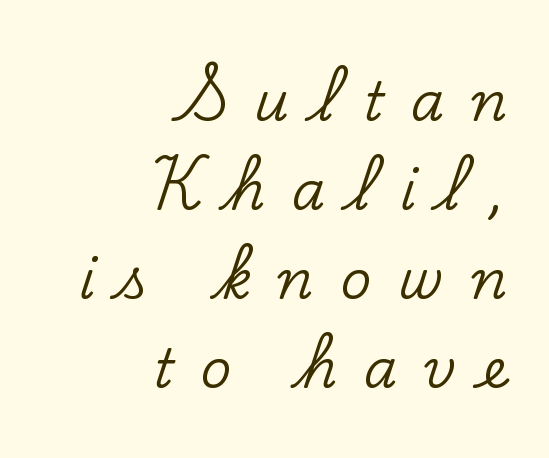
{"serif": "yes", "width": "normal", "stroke_contrast": "low", "x_height": "small", "monospaced": "no", "underline": "no", "align": "right", "line_spacing": "normal", "line_spacing_ratio": 1.65, "letter_spacing": "wide", "letter_spacing_em": 0.49, "glyph_px": 54}
